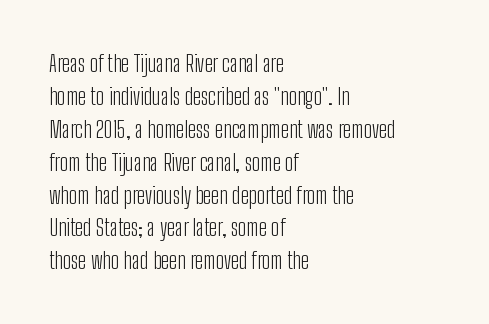
Honestly, the row spacing looks completely unremarkable. Caption: face not bold, strokes unweighted. Posture: vertical. This rendering features lettering with no underline. The setting favours the left margin, as ordinary paragraphs usually do.
